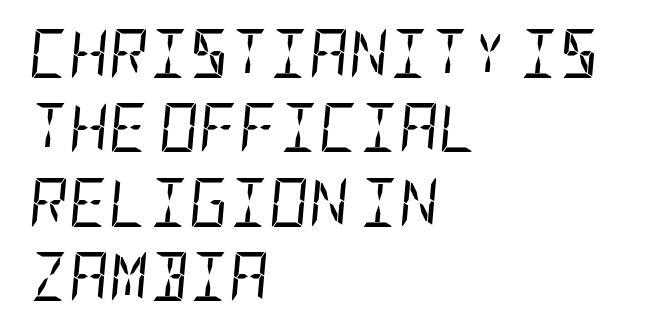
Q: Is the text bold? A: No.
Q: Is the text italic (slanted)? A: Yes, it leans right by about 5 degrees.
Q: Is the text underlined? A: No.
Q: How is the paragraph aligned? A: Left-aligned.
Q: Is the spacing between letters normal or unusually wide? A: Normal.
Q: Is the spacing between lines tight, normal or loose? A: Normal.
Q: Width (condensed, normal, or wide)? A: Condensed.
Q: Stroke contrast? A: Low.
Q: x-height? A: Large.
